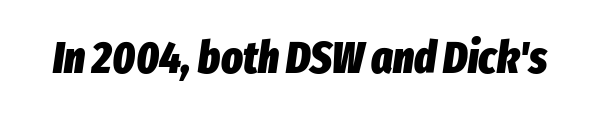
The image shows 45 px heavy, condensed type, italic (leaning right); set normal letter spacing, not underlined; low stroke contrast and a medium x-height.
